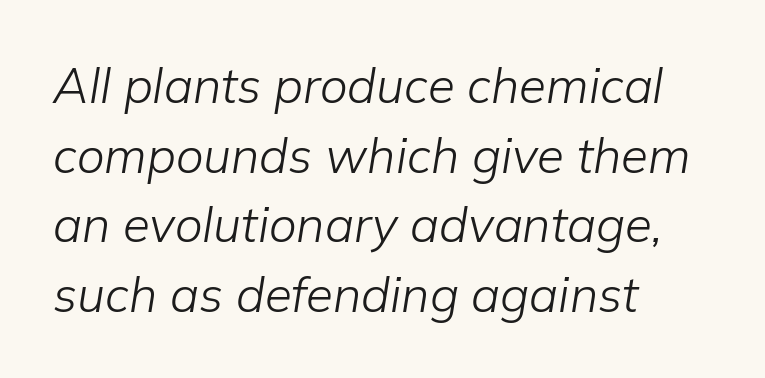
Q: Is the text bold? A: No.
Q: Is the text italic (slanted)? A: Yes, it leans right by about 9 degrees.
Q: Is the text underlined? A: No.
Q: How is the paragraph aligned? A: Left-aligned.
Q: Is the spacing between letters normal or unusually wide? A: Normal.
Q: Is the spacing between lines tight, normal or loose? A: Normal.
Q: Width (condensed, normal, or wide)? A: Normal.
Q: Stroke contrast? A: Low.
Q: x-height? A: Medium.
Q: Monospaced? A: No.
